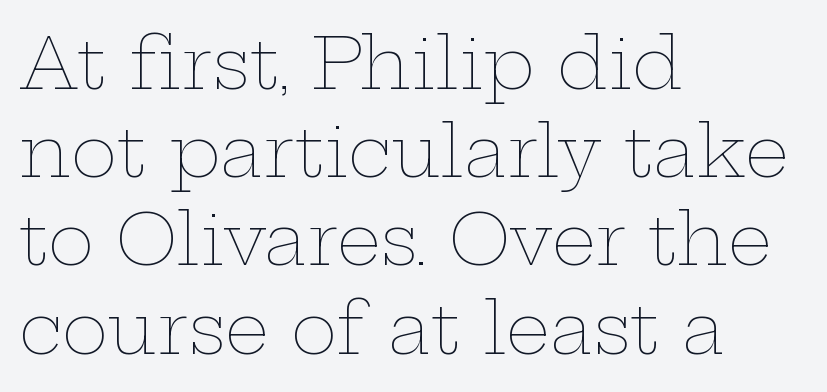
Standard letterfit; no display-style spreading of the glyphs. This reads as an unemphasized weight, regular at the heaviest. The setting favours the left margin, as ordinary paragraphs usually do. The zone under the glyphs is completely vacant. This block has exactly the height ordinary leading produces. The face used here is proportionally spaced, like ordinary book or web type.
